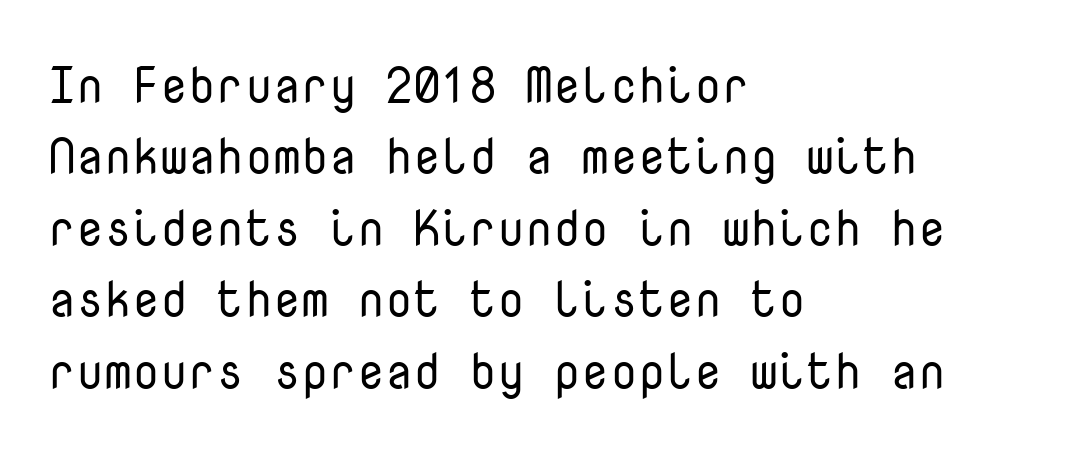
Beneath every word, the page is bare. Glyph-to-glyph distance matches everyday printed text. Caption: multi-line text, flush left, ragged right. The letters march in equal steps, a hallmark of fixed-pitch type. Leading: standard. When letters stand straight like this, we call the style roman or upright.
